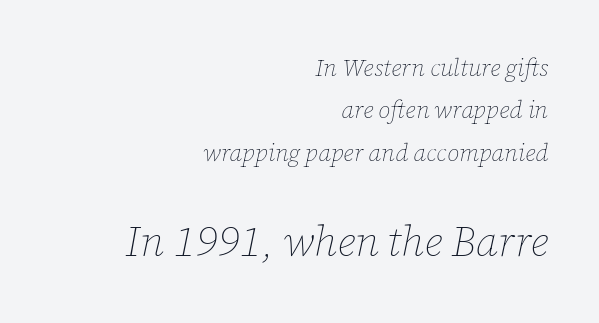
Rule under the text: the space is simply empty. Proportional: the letters do not fall into vertical columns. The lines are quadded right. This rendering leaves character spacing at its baseline value. Does the bottom block carry the larger type? Yes, it does.
